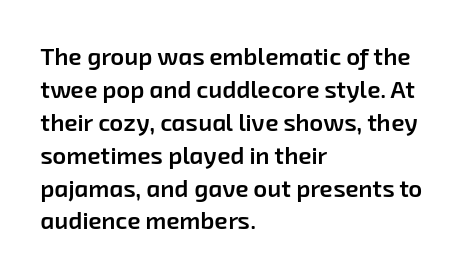
{"bold": "semi", "underline": "no", "align": "left", "line_spacing": "normal", "line_spacing_ratio": 1.37, "letter_spacing": "normal", "letter_spacing_em": 0.0, "glyph_px": 24}
